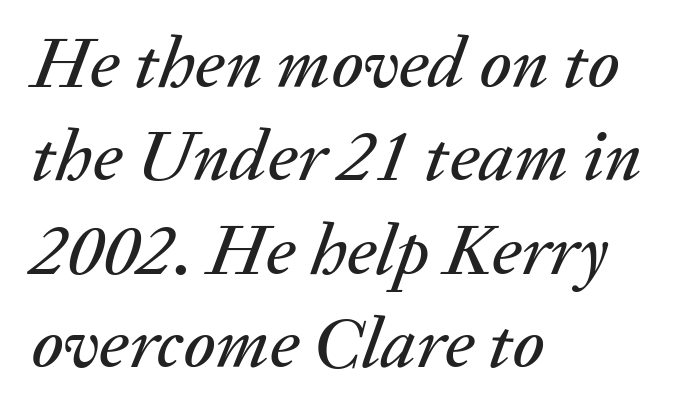
Q: Is the text italic (slanted)? A: Yes, it leans right by about 20 degrees.
Q: Is the text underlined? A: No.
Q: How is the paragraph aligned? A: Left-aligned.
Q: Is the spacing between letters normal or unusually wide? A: Normal.
Q: Is the spacing between lines tight, normal or loose? A: Normal.
Q: Width (condensed, normal, or wide)? A: Normal.
Q: Stroke contrast? A: Medium.
Q: x-height? A: Medium.
Q: Monospaced? A: No.
